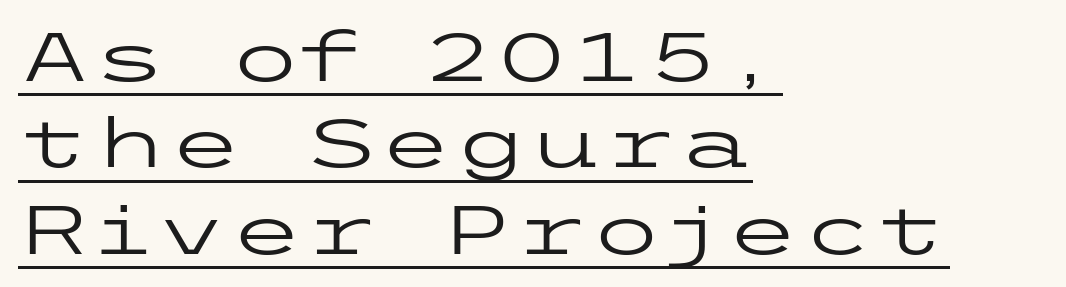
A quiet, ordinary-to-light weight characterises the typeface. The axis of the letterforms is exactly vertical. The passage shown stacks its lines at a standard gap. Which margin do the lines hug? The left one — the right edge is uneven.
